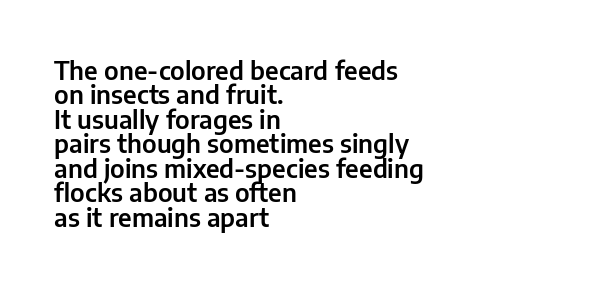
{"italic": "no", "underline": "no", "align": "left", "line_spacing": "tight", "line_spacing_ratio": 0.98, "letter_spacing": "normal", "letter_spacing_em": 0.0, "glyph_px": 25}
